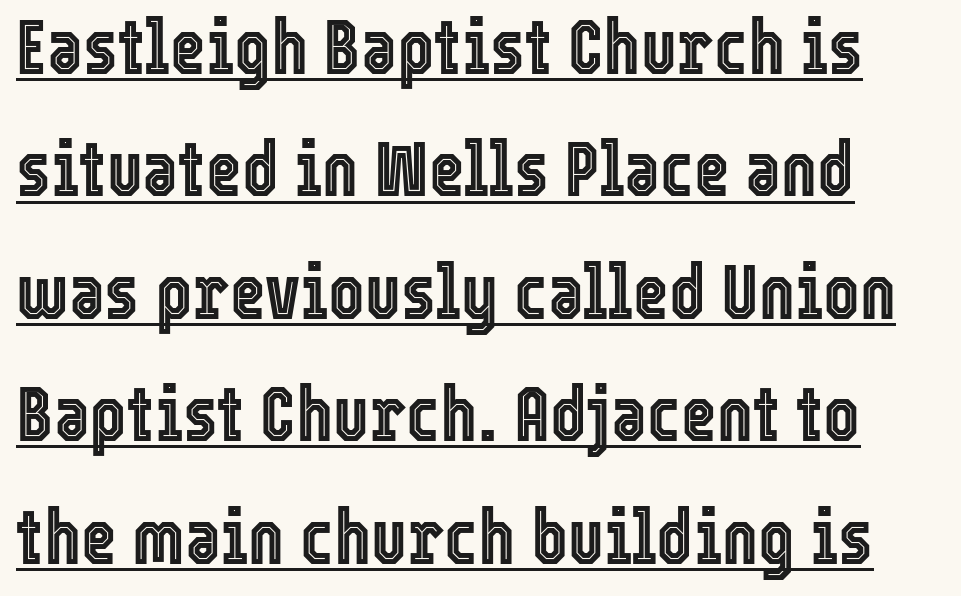
The typography opts for an upright posture over an oblique one. The sample's only ornament is a line tracing under the words. Students, note that the glyphs here touch the page at normal intervals. Do the characters align in a grid? No, the font is proportional. Compared with typical paragraphs, the rows here are spaced about the same.
